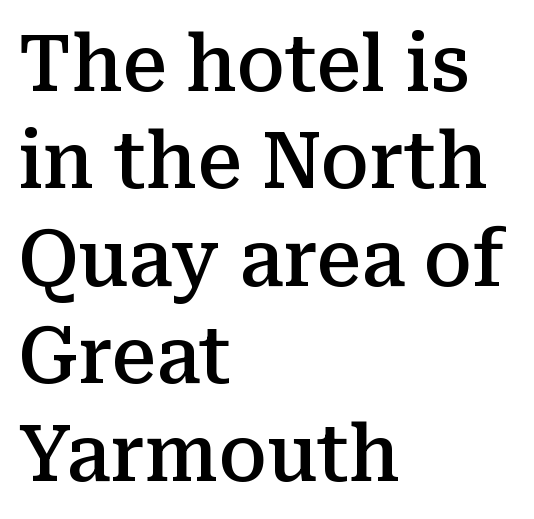
{"serif": "yes", "italic": "no", "bold": "semi", "weight": "semibold", "width": "normal", "stroke_contrast": "medium", "x_height": "medium", "monospaced": "no", "underline": "no", "align": "left", "line_spacing": "normal", "line_spacing_ratio": 1.25, "letter_spacing": "normal", "letter_spacing_em": 0.0, "glyph_px": 78}
